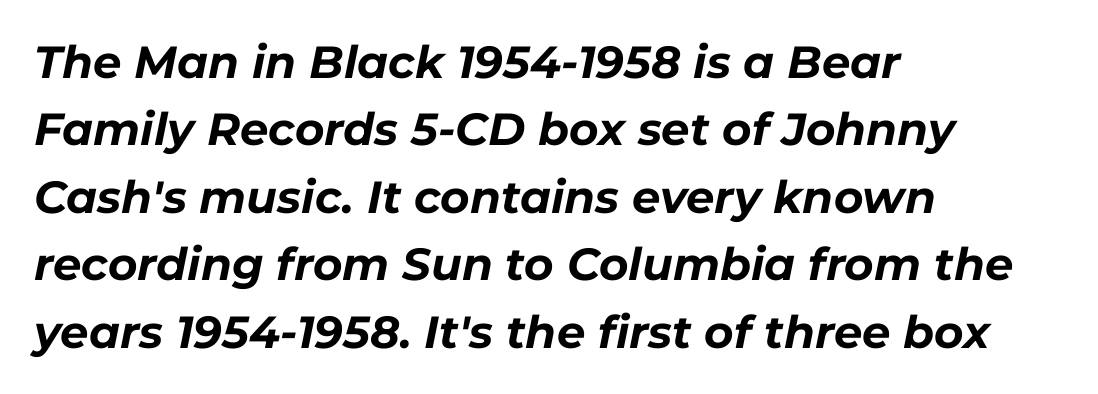
Q: Is the text bold? A: Yes.
Q: Is the text italic (slanted)? A: Yes, it leans right by about 11 degrees.
Q: Is the text underlined? A: No.
Q: How is the paragraph aligned? A: Left-aligned.
Q: Is the spacing between letters normal or unusually wide? A: Normal.
Q: Is the spacing between lines tight, normal or loose? A: Normal.
Q: Width (condensed, normal, or wide)? A: Normal.
Q: Stroke contrast? A: Low.
Q: x-height? A: Medium.
Q: Monospaced? A: No.
